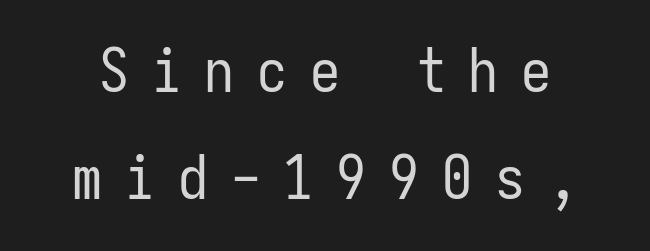
These lines have a slow, spaced-out rhythm from letter to letter. The letters stand straight up with perfectly vertical stems. The strip under each line holds only bare page. Unbolded letterforms with no extra heft. What kind of face is this? One without serifs — a sans. This sample has the even, mechanical cadence of fixed-width lettering.
